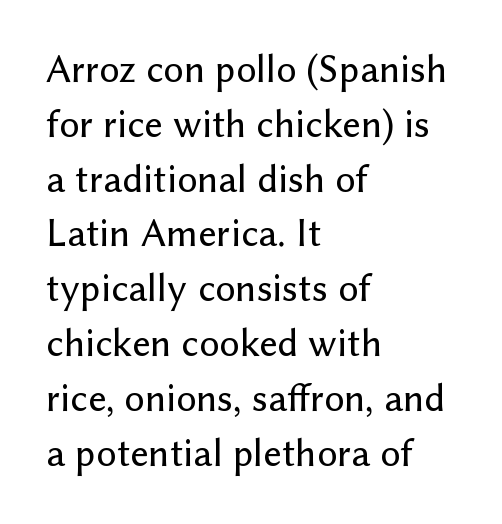
{"serif": "no", "italic": "no", "width": "normal", "stroke_contrast": "low", "x_height": "medium", "monospaced": "no", "underline": "no", "align": "left", "line_spacing": "normal", "line_spacing_ratio": 1.37, "letter_spacing": "normal", "letter_spacing_em": 0.0, "glyph_px": 40}
